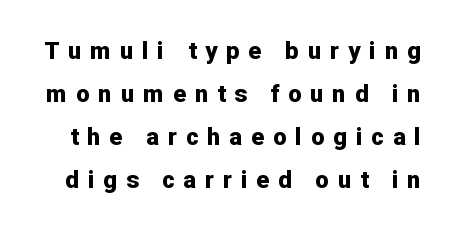
{"italic": "no", "bold": "yes", "underline": "no", "line_spacing_ratio": 1.79, "letter_spacing": "wide", "letter_spacing_em": 0.37, "glyph_px": 24}
